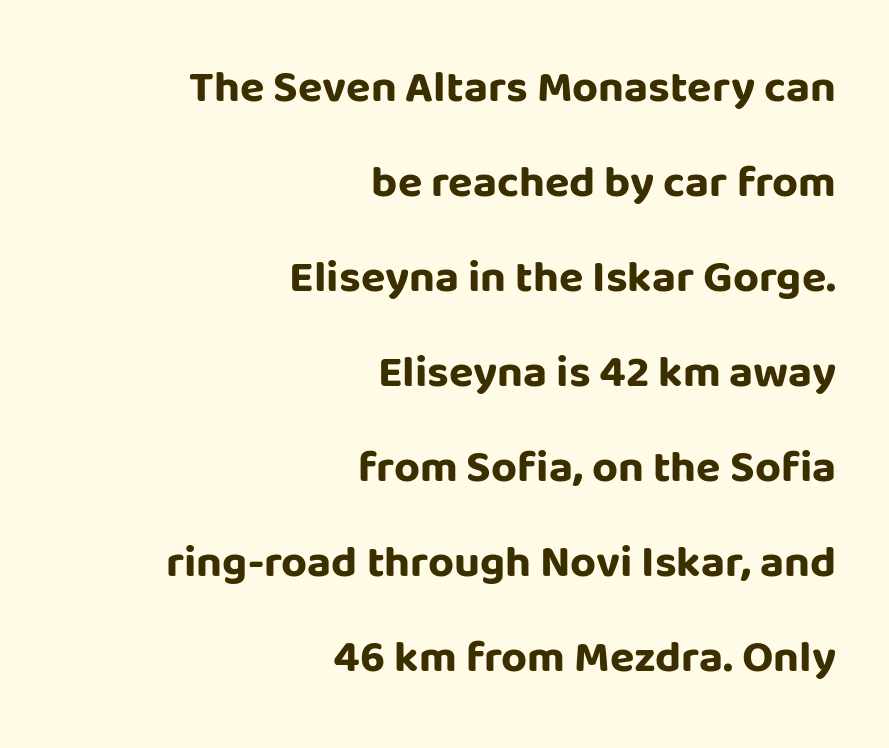
{"serif": "no", "italic": "no", "bold": "yes", "weight": "bold", "width": "normal", "stroke_contrast": "low", "x_height": "large", "monospaced": "no", "underline": "no", "align": "right", "line_spacing": "loose", "line_spacing_ratio": 2.11, "letter_spacing": "normal", "letter_spacing_em": 0.0, "glyph_px": 45}
